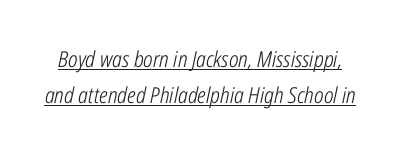
Every character sits at an angle, as italics do. A normal amount of white space separates one row of letters from the next. Does a line run under the words? Yes, clearly. Words appear dense and cohesive because spacing is normal. The passage shown is not bold in any degree.
